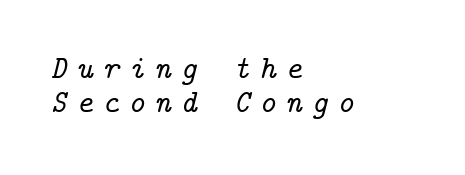
The image shows 32 px serif type, italic (leaning right); set left-aligned, tight line spacing (1.05x), unusually wide letter spacing (+0.29 em), not underlined; low stroke contrast and a medium x-height.
